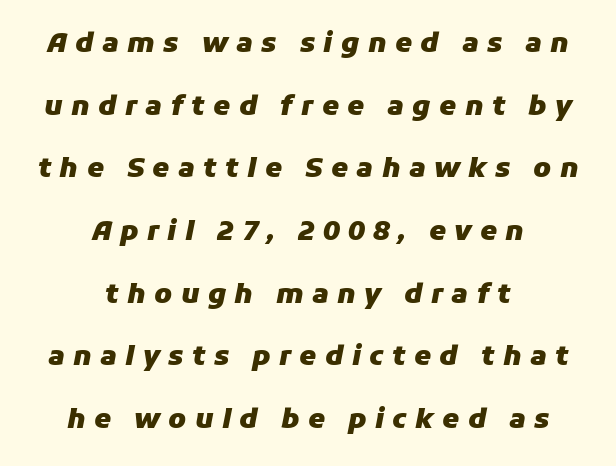
An italicized treatment has been applied to the whole sample. Spacing between characters has been opened up far beyond the box default. A bare baseline throughout the passage. Notice how the passage keeps no hard edge, just a central spine. A typesetter would call this leading open, well beyond the default. Strokes here are thick enough to call this a true bold.
